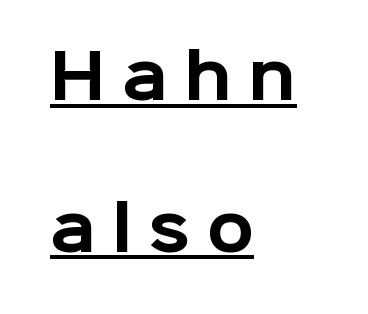
{"serif": "no", "italic": "no", "bold": "yes", "weight": "bold", "width": "normal", "stroke_contrast": "low", "x_height": "medium", "monospaced": "no", "underline": "yes", "align": "left", "line_spacing": "loose", "line_spacing_ratio": 2.49, "letter_spacing": "wide", "letter_spacing_em": 0.26, "glyph_px": 61}
